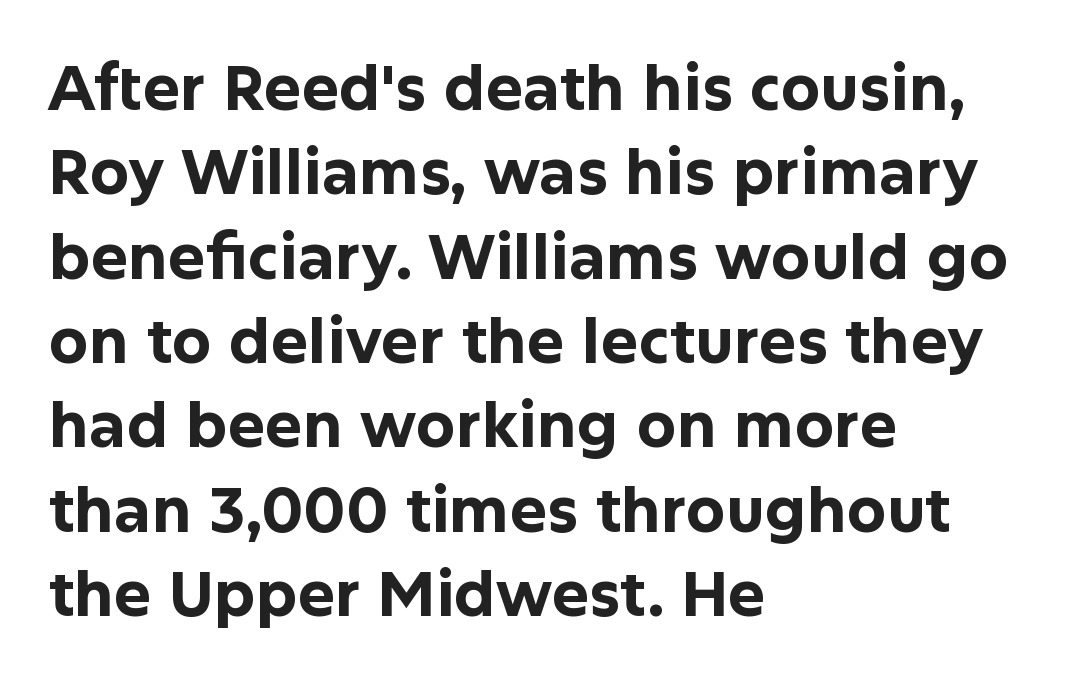
Q: Is the text bold? A: Yes.
Q: Is the text italic (slanted)? A: No, it is upright.
Q: Is the typeface a serif or a sans-serif typeface? A: Sans-serif.
Q: Is the text underlined? A: No.
Q: How is the paragraph aligned? A: Left-aligned.
Q: Is the spacing between letters normal or unusually wide? A: Normal.
Q: Is the spacing between lines tight, normal or loose? A: Normal.
Q: Width (condensed, normal, or wide)? A: Normal.
Q: Stroke contrast? A: Low.
Q: x-height? A: Medium.
Q: Monospaced? A: No.
